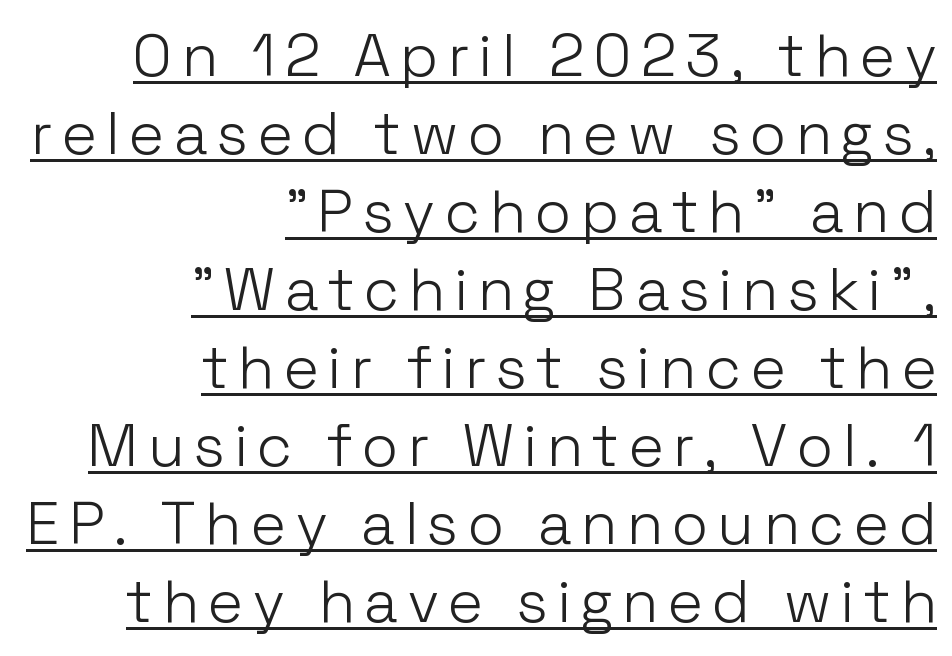
Q: Is the text bold? A: No.
Q: Is the text italic (slanted)? A: No, it is upright.
Q: Is the typeface a serif or a sans-serif typeface? A: Sans-serif.
Q: Is the text underlined? A: Yes.
Q: How is the paragraph aligned? A: Right-aligned.
Q: Is the spacing between lines tight, normal or loose? A: Normal.
Q: Width (condensed, normal, or wide)? A: Normal.
Q: Stroke contrast? A: Low.
Q: x-height? A: Medium.
Q: Monospaced? A: No.
